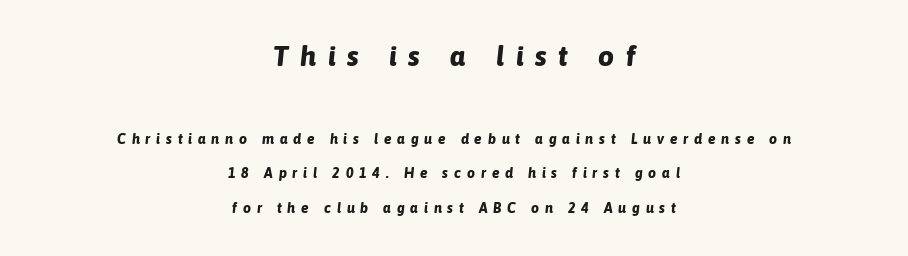
Q: Is the text bold? A: Yes.
Q: Is the text italic (slanted)? A: Yes, it leans right by about 6 degrees.
Q: Is the text underlined? A: No.
Q: How is the paragraph aligned? A: Centered.
Q: Is the spacing between letters normal or unusually wide? A: Unusually wide.
Q: Is the spacing between lines tight, normal or loose? A: Loose.
Q: Which block of text is set in a larger size, the first (top) or the second (bottom)? A: The first (top) one.
Q: Width (condensed, normal, or wide)? A: Normal.
Q: Stroke contrast? A: Low.
Q: x-height? A: Medium.
Q: Monospaced? A: No.
